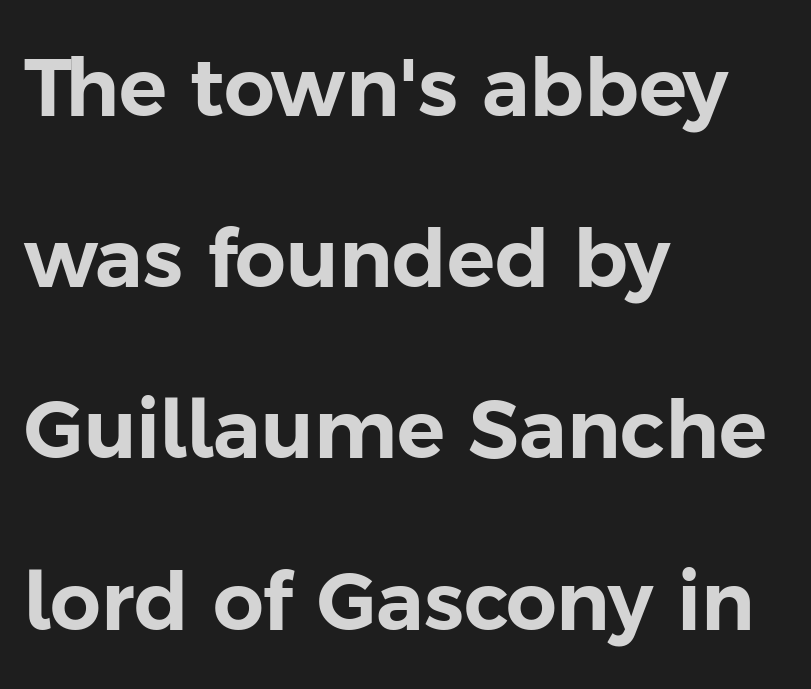
Q: Is the text italic (slanted)? A: No, it is upright.
Q: Is the typeface a serif or a sans-serif typeface? A: Sans-serif.
Q: Is the text underlined? A: No.
Q: How is the paragraph aligned? A: Left-aligned.
Q: Is the spacing between letters normal or unusually wide? A: Normal.
Q: Is the spacing between lines tight, normal or loose? A: Loose.
Q: Width (condensed, normal, or wide)? A: Normal.
Q: Stroke contrast? A: Low.
Q: x-height? A: Medium.
Q: Monospaced? A: No.
